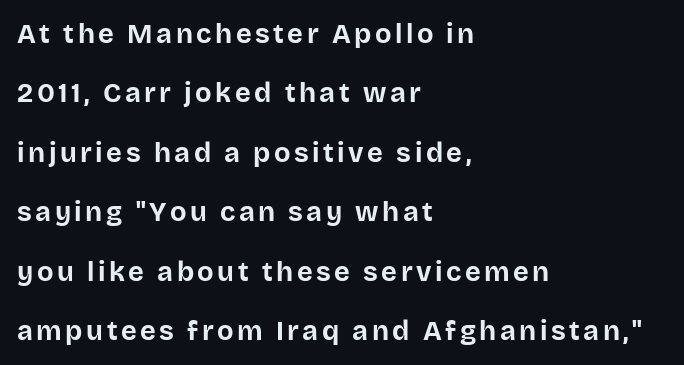
Reading down the column, the eye jumps a long way to each next line. Layout note: lines flush left. Check the space under the baseline: it is left empty. On the weight axis this lands at bold, roughly 700.
